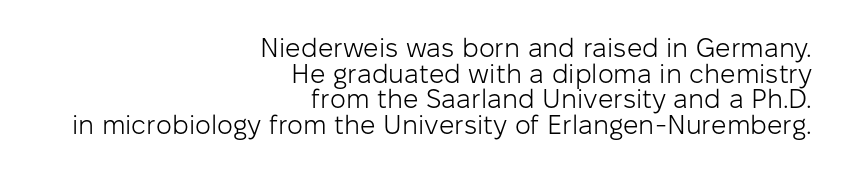
Q: Is the text bold? A: No.
Q: Is the text italic (slanted)? A: No, it is upright.
Q: Is the text underlined? A: No.
Q: How is the paragraph aligned? A: Right-aligned.
Q: Is the spacing between letters normal or unusually wide? A: Normal.
Q: Is the spacing between lines tight, normal or loose? A: Tight.
